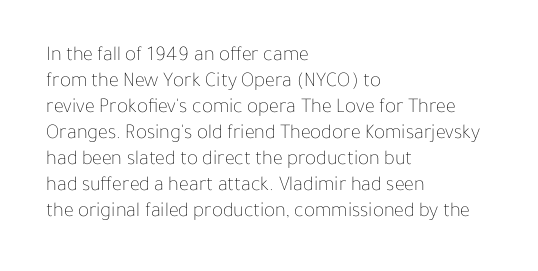
Q: Is the text bold? A: No.
Q: Is the text italic (slanted)? A: No, it is upright.
Q: Is the text underlined? A: No.
Q: How is the paragraph aligned? A: Left-aligned.
Q: Is the spacing between letters normal or unusually wide? A: Normal.
